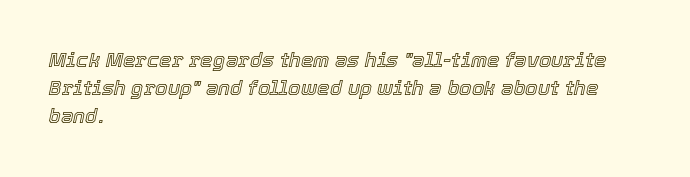
The image shows 20 px text type, italic (leaning right); set left-aligned, normal line spacing (1.41x), normal letter spacing, not underlined.
